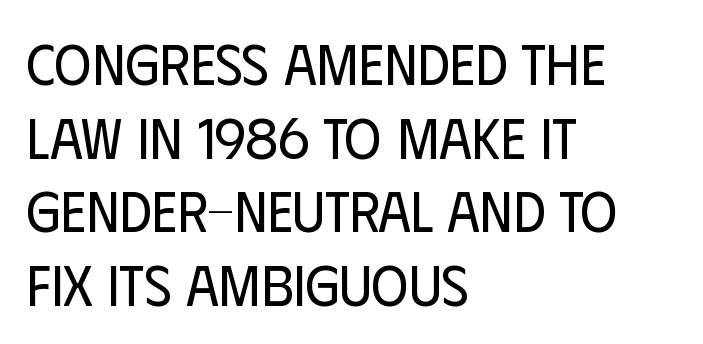
{"serif": "no", "italic": "no", "bold": "no", "weight": "regular", "width": "condensed", "stroke_contrast": "low", "x_height": "large", "monospaced": "no", "underline": "no", "align": "left", "line_spacing": "normal", "line_spacing_ratio": 1.29, "letter_spacing": "normal", "letter_spacing_em": 0.0, "glyph_px": 57}
